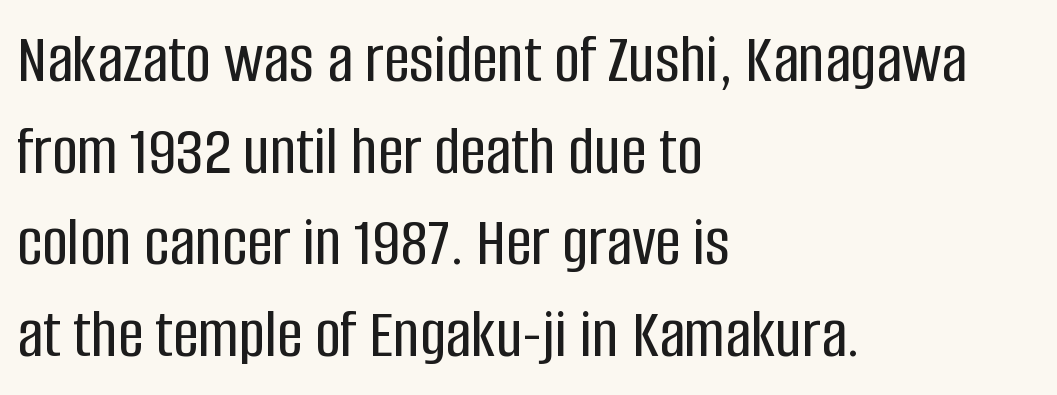
Looks like regular typesetting: each glyph gets only the width it needs. Stroke terminals: plain, sans-serif. The specimen reads as upright at a glance. The passage shown is not underscored anywhere. The rows are spaced the way most documents space them.
